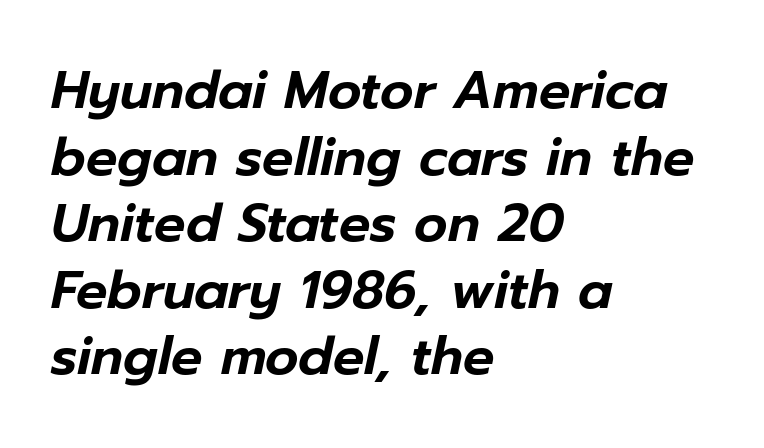
{"italic": "yes", "lean": "right", "slant_degrees": 12, "width": "normal", "stroke_contrast": "low", "x_height": "medium", "monospaced": "no", "underline": "no", "align": "left", "line_spacing": "normal", "line_spacing_ratio": 1.28, "letter_spacing": "normal", "letter_spacing_em": 0.0, "glyph_px": 52}
